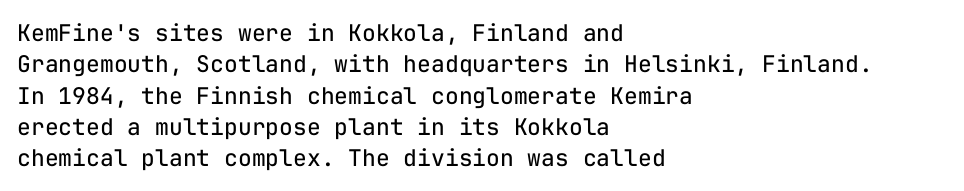
Q: Is the text bold? A: No.
Q: Is the text italic (slanted)? A: No, it is upright.
Q: Is the text underlined? A: No.
Q: How is the paragraph aligned? A: Left-aligned.
Q: Is the spacing between letters normal or unusually wide? A: Normal.
Q: Is the spacing between lines tight, normal or loose? A: Normal.
